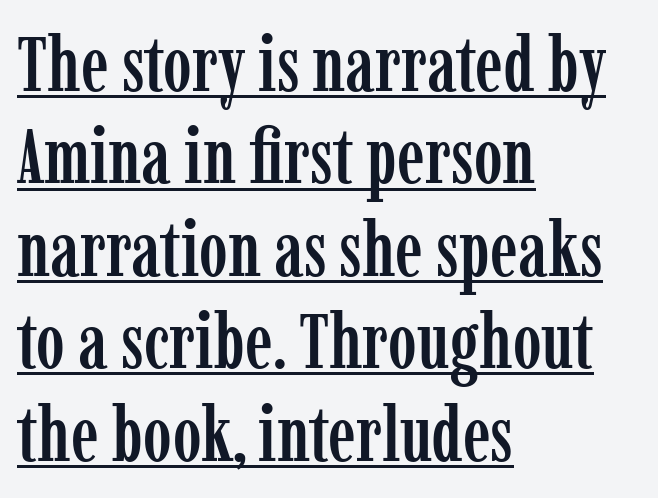
{"serif": "yes", "italic": "no", "width": "condensed", "stroke_contrast": "low", "x_height": "medium", "monospaced": "no", "underline": "yes", "align": "left", "line_spacing_ratio": 1.2, "letter_spacing": "normal", "letter_spacing_em": 0.0, "glyph_px": 77}
